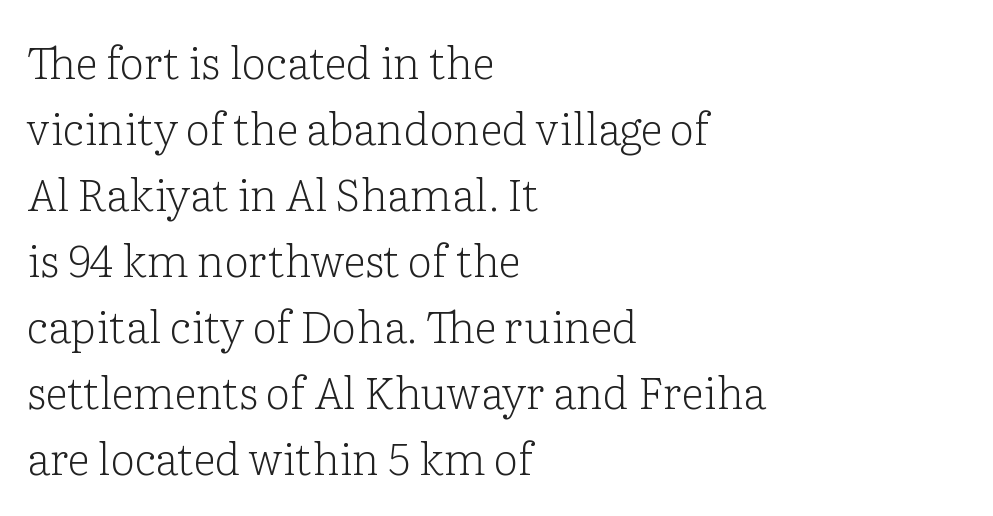
Q: Is the text bold? A: No.
Q: Is the text italic (slanted)? A: No, it is upright.
Q: Is the typeface a serif or a sans-serif typeface? A: Serif.
Q: Is the text underlined? A: No.
Q: How is the paragraph aligned? A: Left-aligned.
Q: Is the spacing between letters normal or unusually wide? A: Normal.
Q: Is the spacing between lines tight, normal or loose? A: Normal.
Q: Width (condensed, normal, or wide)? A: Normal.
Q: Stroke contrast? A: Low.
Q: x-height? A: Medium.
Q: Monospaced? A: No.
